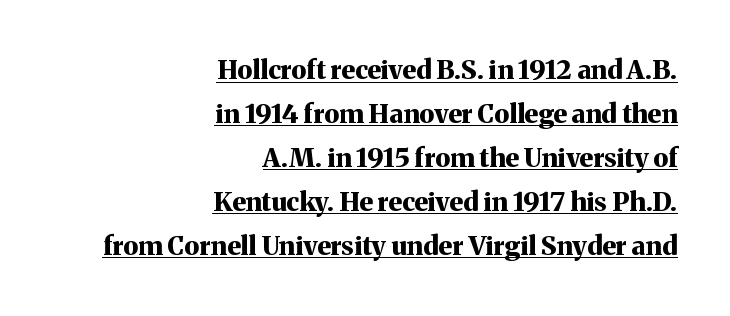
Has an underline been added? It has. The typesetter chose a ragged-left arrangement here. The passage shown stacks its lines at a standard gap. The specimen reads as upright at a glance. Typesetter's note: full bold, strokes at maximum text heaviness. Each word holds together tightly as a unit, with standard inter-letter gaps.
